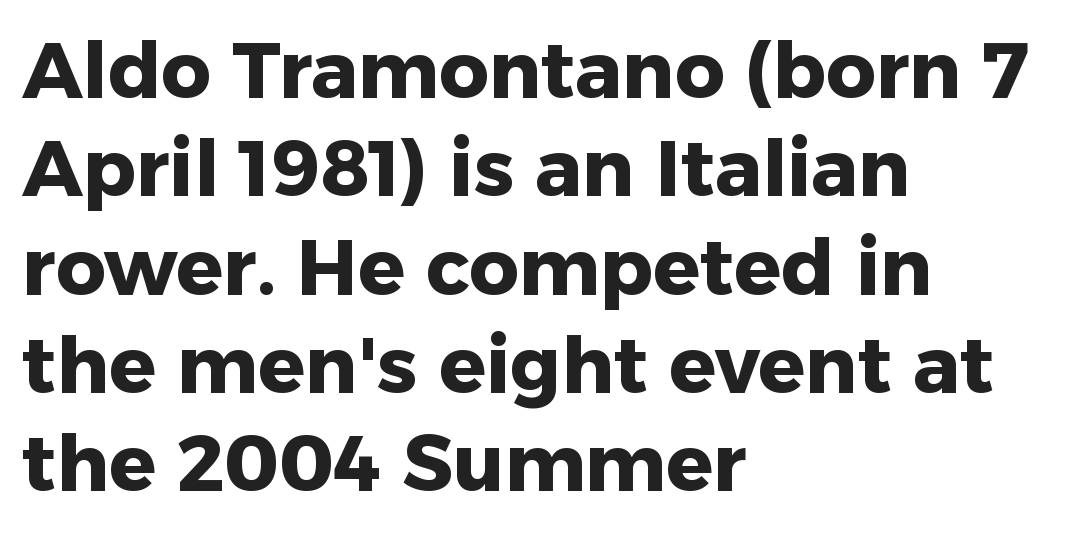
Q: Is the text bold? A: Yes.
Q: Is the text italic (slanted)? A: No, it is upright.
Q: Is the typeface a serif or a sans-serif typeface? A: Sans-serif.
Q: Is the text underlined? A: No.
Q: How is the paragraph aligned? A: Left-aligned.
Q: Is the spacing between letters normal or unusually wide? A: Normal.
Q: Is the spacing between lines tight, normal or loose? A: Normal.
Q: Width (condensed, normal, or wide)? A: Normal.
Q: Stroke contrast? A: Low.
Q: x-height? A: Medium.
Q: Monospaced? A: No.
